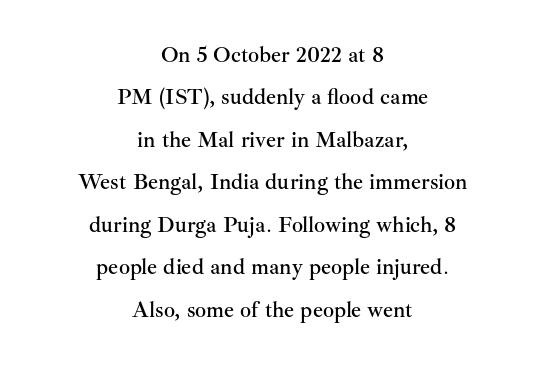
The image shows 22 px text type, upright; set centered, loose line spacing (1.93x), normal letter spacing, not underlined.
